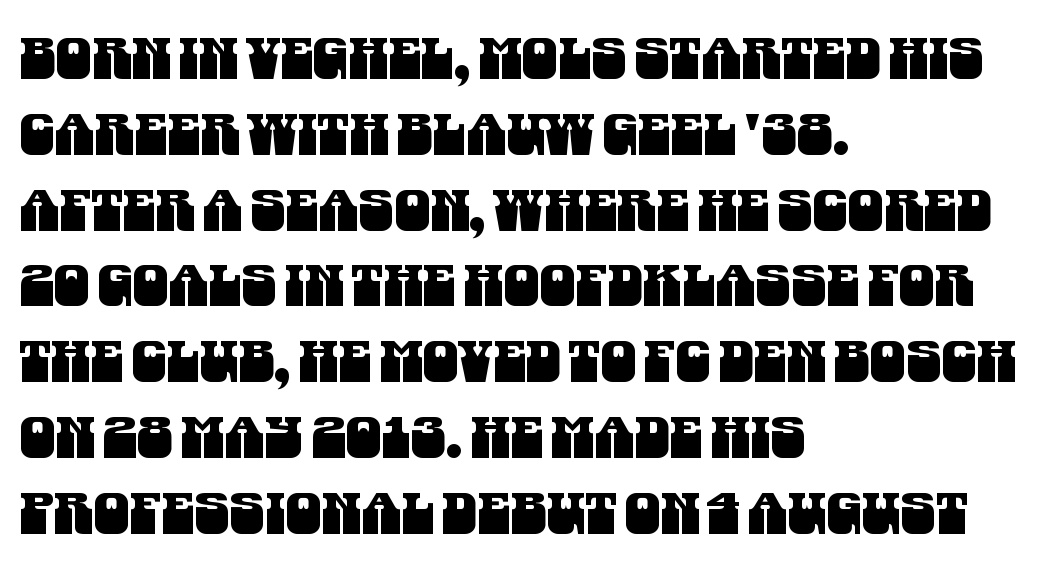
{"serif": "no", "width": "condensed", "stroke_contrast": "medium", "x_height": "large", "monospaced": "no", "underline": "no", "align": "left", "line_spacing": "normal", "line_spacing_ratio": 1.33, "letter_spacing": "normal", "letter_spacing_em": 0.0, "glyph_px": 57}
